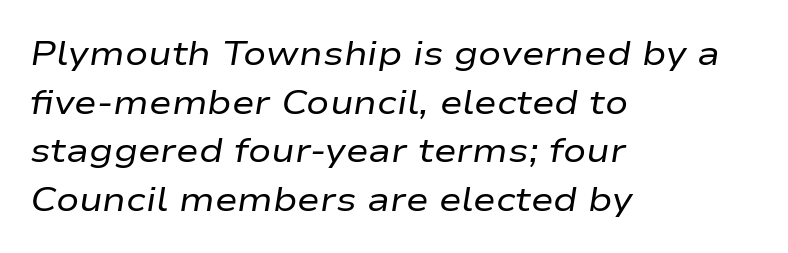
{"italic": "yes", "lean": "right", "slant_degrees": 9, "bold": "no", "weight": "regular", "width": "wide", "stroke_contrast": "low", "x_height": "medium", "monospaced": "no", "underline": "no", "align": "left", "line_spacing": "normal", "line_spacing_ratio": 1.43, "letter_spacing": "normal", "letter_spacing_em": 0.0, "glyph_px": 34}
